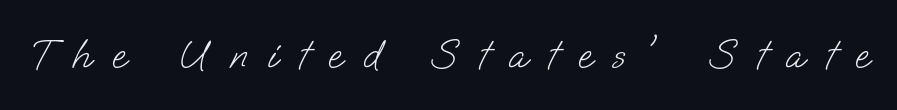
Q: Is the text bold? A: No.
Q: Is the typeface a serif or a sans-serif typeface? A: Sans-serif.
Q: Is the text underlined? A: No.
Q: Is the spacing between letters normal or unusually wide? A: Unusually wide.
Q: Width (condensed, normal, or wide)? A: Normal.
Q: Stroke contrast? A: Low.
Q: x-height? A: Small.
Q: Monospaced? A: No.
